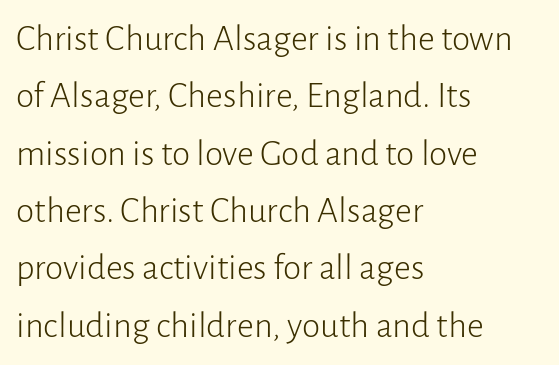
Descenders are the only things crossing below the line. Unlike a traditional serif, this face leaves its strokes unadorned. Every row of glyphs begins at an identical x-position on the left. The face used here is proportionally spaced, like ordinary book or web type.
